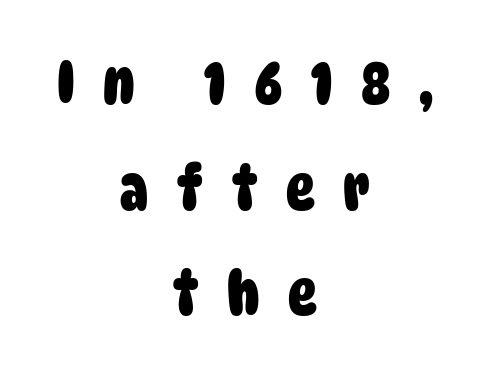
Beneath every word, the page is bare. Students, note that the glyphs here are deliberately spaced far apart. The whitespace from short lines is split evenly between both sides. Heavy-handed strokes throughout: this text is bold.
